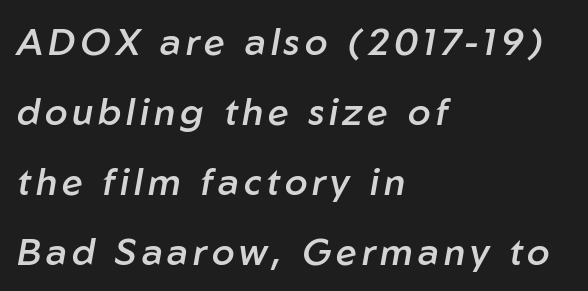
The image shows 37 px semibold type, italic (leaning right); set left-aligned, line spacing 1.89x, not underlined; low stroke contrast and a medium x-height.
